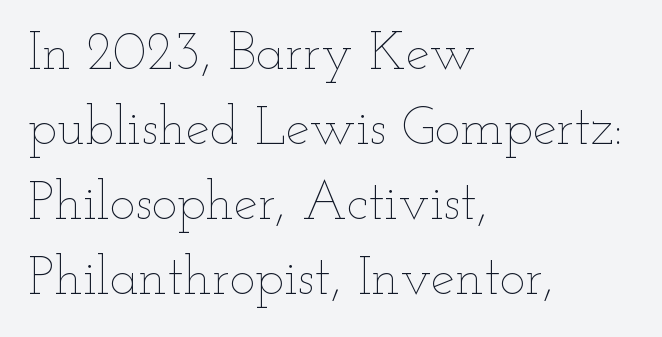
The image shows 54 px thin, wide type, upright; set left-aligned, normal line spacing (1.39x), normal letter spacing, not underlined; low stroke contrast and a small x-height.
